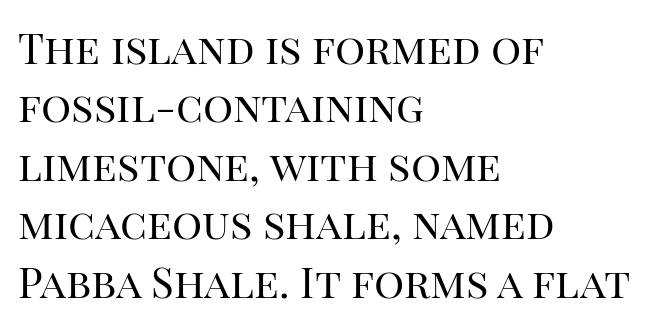
The area under the type is left untouched. If you drew a line through each stem, it would be perfectly vertical. Successive baselines arrive at the customary interval. A typesetter would call this proportional, since set widths differ per character.
